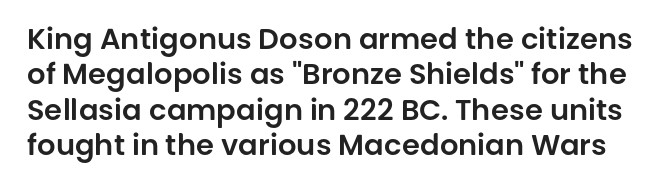
The image shows 29 px sans-serif type, upright; set line spacing 1.22x, normal letter spacing, not underlined; low stroke contrast and a large x-height.
